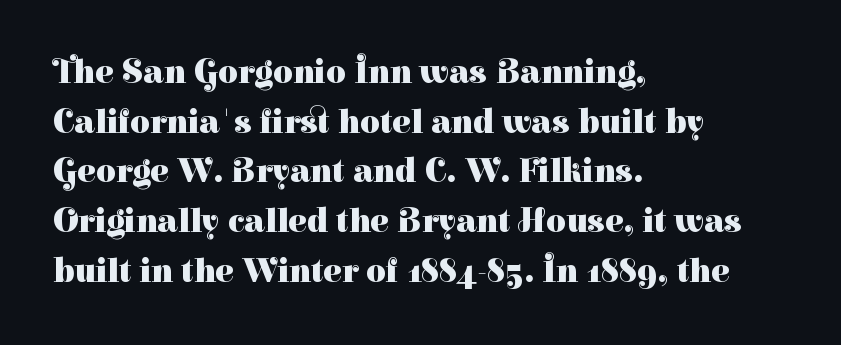
Q: Is the text bold? A: Yes.
Q: Is the text italic (slanted)? A: No, it is upright.
Q: Is the typeface a serif or a sans-serif typeface? A: Serif.
Q: Is the text underlined? A: No.
Q: How is the paragraph aligned? A: Left-aligned.
Q: Is the spacing between letters normal or unusually wide? A: Normal.
Q: Is the spacing between lines tight, normal or loose? A: Normal.
Q: Width (condensed, normal, or wide)? A: Normal.
Q: Stroke contrast? A: High.
Q: x-height? A: Medium.
Q: Monospaced? A: No.
